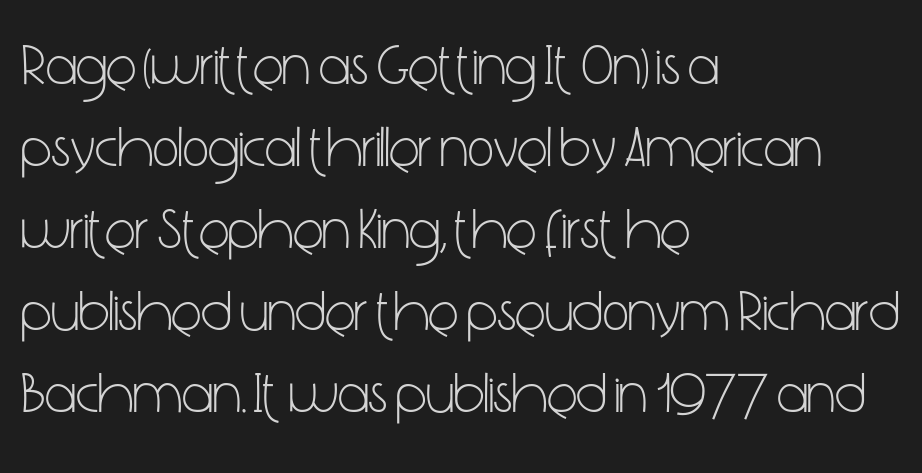
{"serif": "no", "italic": "no", "bold": "no", "weight": "light", "width": "condensed", "stroke_contrast": "low", "x_height": "medium", "monospaced": "no", "underline": "no", "align": "left", "line_spacing": "normal", "line_spacing_ratio": 1.44, "letter_spacing": "normal", "letter_spacing_em": 0.0, "glyph_px": 57}
